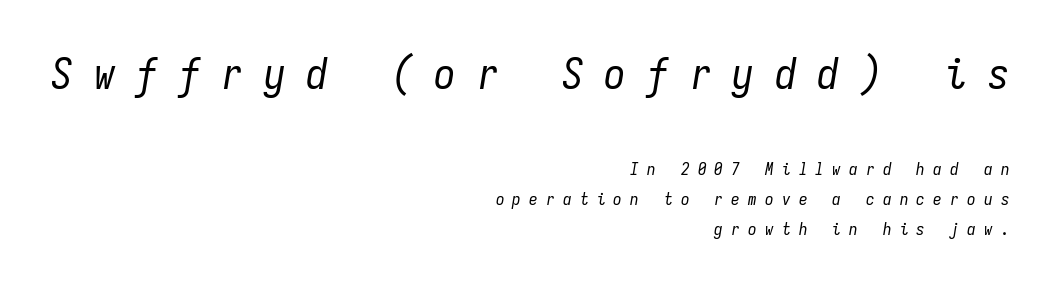
Between these two stacked blocks, the higher one wins on size. Beneath every word, the page is bare. Looking at the ascenders, they clearly lean. Spacing verdict: monospaced, one width for all characters.
